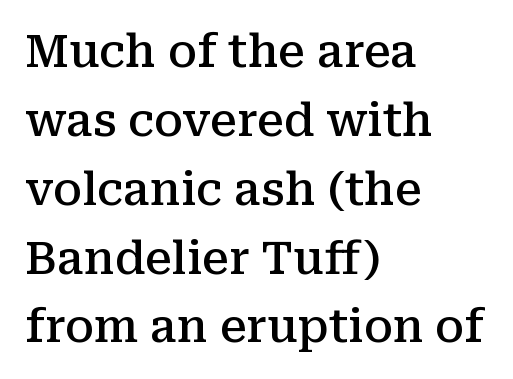
Q: Is the text bold? A: Semi-bold.
Q: Is the text italic (slanted)? A: No, it is upright.
Q: Is the typeface a serif or a sans-serif typeface? A: Serif.
Q: Is the text underlined? A: No.
Q: How is the paragraph aligned? A: Left-aligned.
Q: Is the spacing between letters normal or unusually wide? A: Normal.
Q: Is the spacing between lines tight, normal or loose? A: Normal.
Q: Width (condensed, normal, or wide)? A: Normal.
Q: Stroke contrast? A: Medium.
Q: x-height? A: Medium.
Q: Monospaced? A: No.
